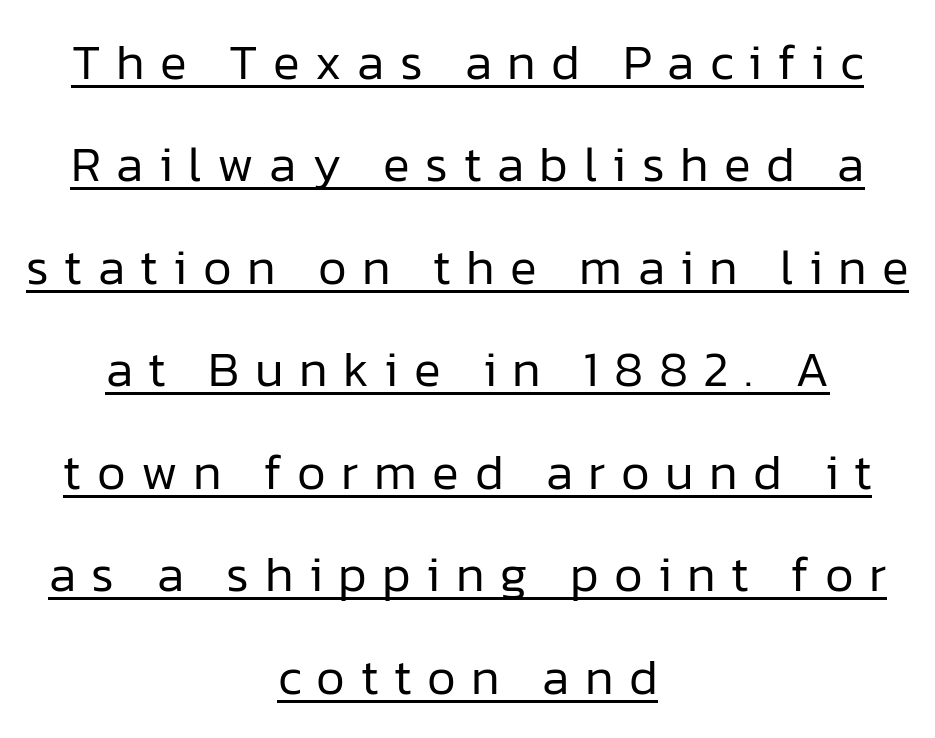
{"serif": "no", "italic": "no", "bold": "no", "weight": "regular", "width": "normal", "stroke_contrast": "low", "x_height": "medium", "monospaced": "no", "underline": "yes", "align": "center", "line_spacing": "loose", "line_spacing_ratio": 2.05, "letter_spacing": "wide", "letter_spacing_em": 0.31, "glyph_px": 50}
